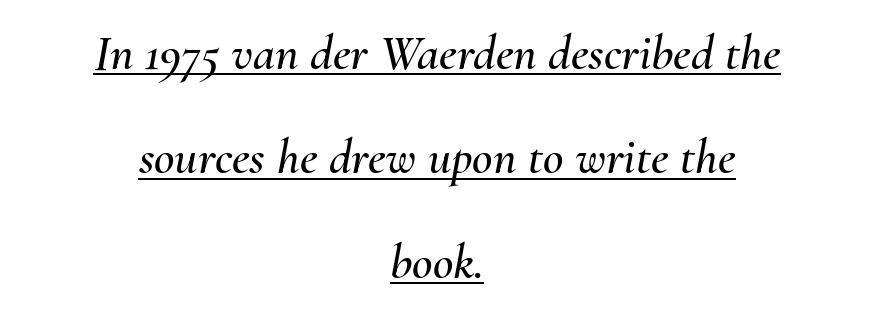
{"italic": "yes", "lean": "right", "slant_degrees": 10, "width": "normal", "stroke_contrast": "medium", "x_height": "small", "monospaced": "no", "underline": "yes", "align": "center", "line_spacing": "loose", "line_spacing_ratio": 2.09, "letter_spacing": "normal", "letter_spacing_em": 0.0, "glyph_px": 50}
